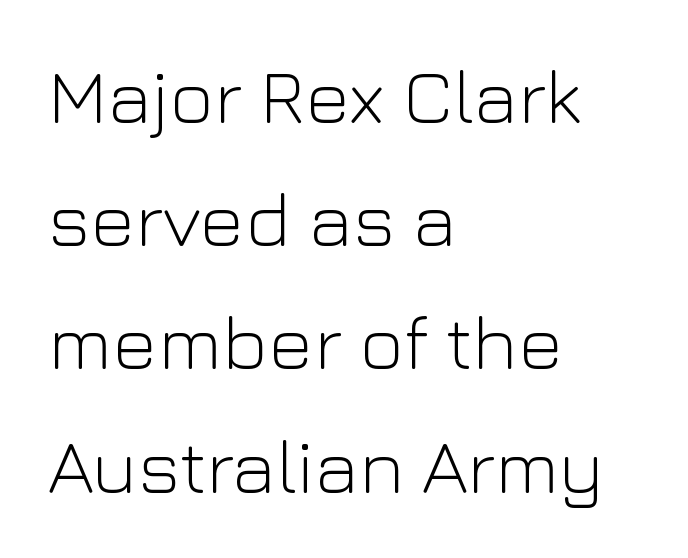
The rendering anchors every line to the left-hand side. Has an underline been added? It has not. This is not heavy type; no bold has been used. Ordinary non-slanted type is in use. Character widths vary here, with narrow letters taking less room than wide ones. Notice how descenders clear the ascenders below comfortably — that's standard leading.
